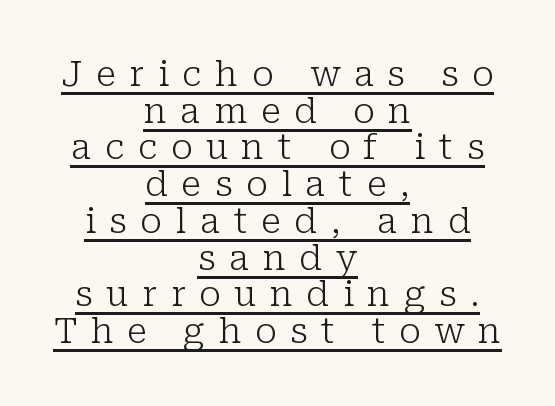
{"serif": "yes", "italic": "no", "bold": "no", "weight": "light", "width": "normal", "stroke_contrast": "low", "x_height": "medium", "monospaced": "no", "underline": "yes", "align": "center", "line_spacing": "tight", "line_spacing_ratio": 1.05, "letter_spacing": "wide", "letter_spacing_em": 0.39, "glyph_px": 35}
